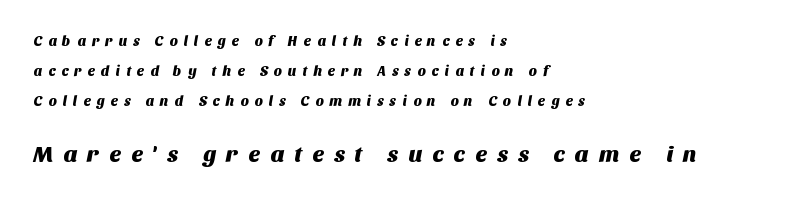
{"underline": "no", "align": "left", "line_spacing": "loose", "line_spacing_ratio": 2.14, "letter_spacing": "wide", "letter_spacing_em": 0.42, "larger_block": "second", "size_ratio": 1.64, "glyph_px": 23}
